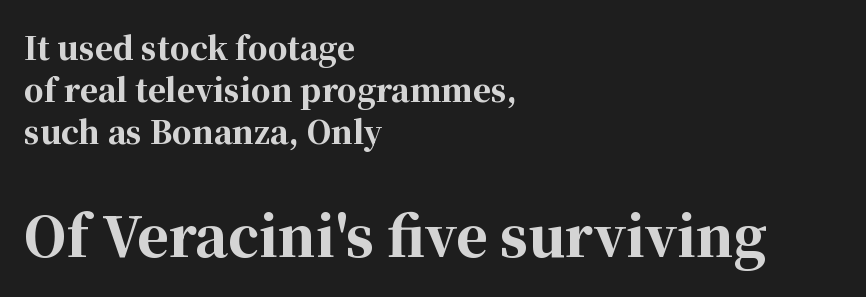
The text was rendered using a seriffed face with decorative stroke endings. Italic? Not at all — the glyphs are vertical. If you drew a ruler down the left edge, every line would touch it. The area under the type is left untouched.
